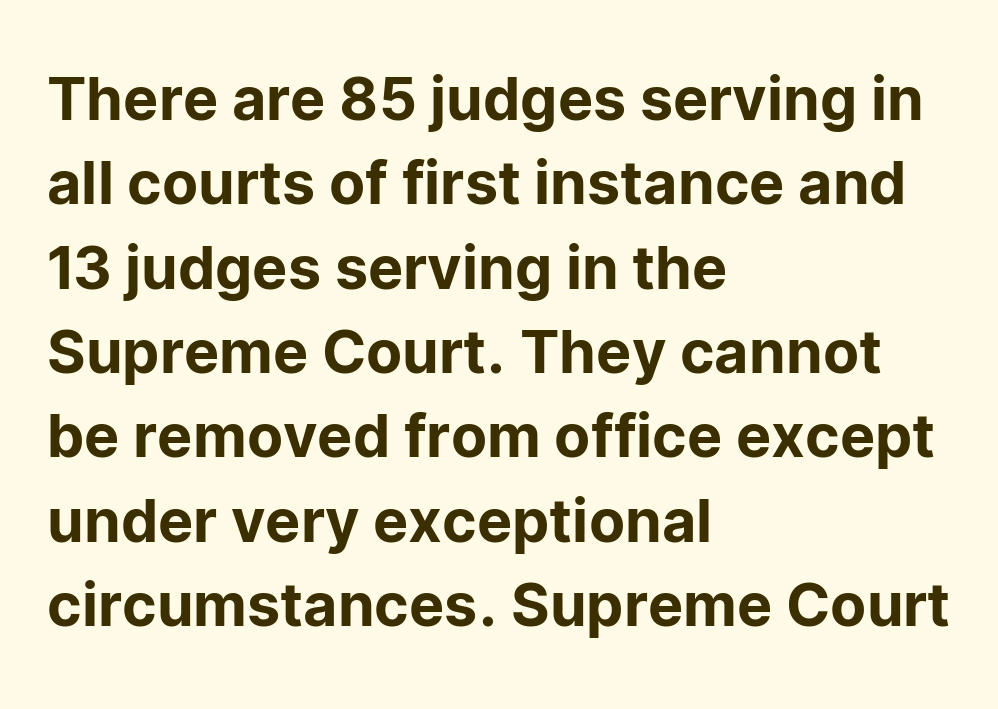
The image shows 59 px sans-serif type, upright; set left-aligned, normal line spacing (1.43x), normal letter spacing, not underlined; low stroke contrast and a medium x-height.
